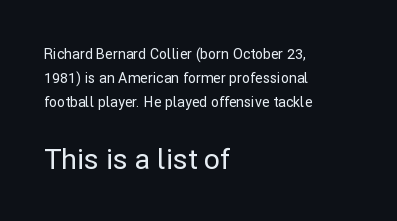
This sample uses a sans-serif face. The lettering stays uniformly vertical, giving the passage a roman look. This sample has the flowing, uneven cadence of proportional lettering. The rendering enlarges the type as you move from the upper chunk to the lower. The typesetter chose a ragged-right arrangement here.
